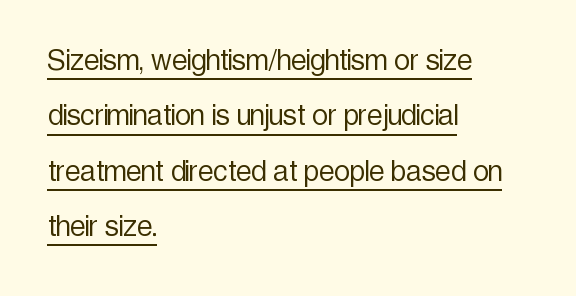
Q: Is the text bold? A: No.
Q: Is the text italic (slanted)? A: No, it is upright.
Q: Is the typeface a serif or a sans-serif typeface? A: Sans-serif.
Q: Is the text underlined? A: Yes.
Q: How is the paragraph aligned? A: Left-aligned.
Q: Is the spacing between letters normal or unusually wide? A: Normal.
Q: Is the spacing between lines tight, normal or loose? A: Normal.
Q: Width (condensed, normal, or wide)? A: Condensed.
Q: x-height? A: Medium.
Q: Monospaced? A: No.
